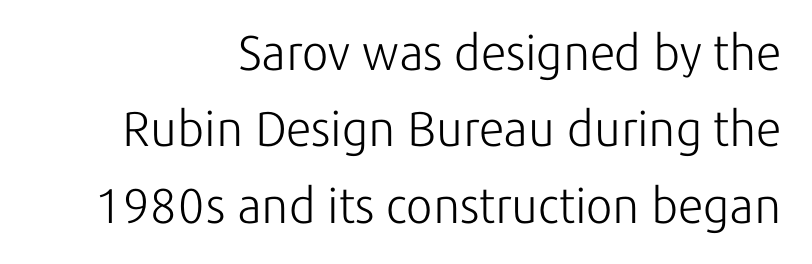
Quick note: not italic, upright. Letters rest on an invisible, unmarked baseline. Examine the stroke ends and you'll find no serifs. Nobody touched the tracking dial on this one. Horizontally, the lines are justified to the trailing edge only.
